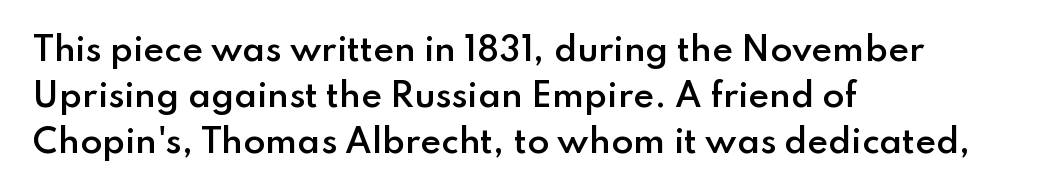
Q: Is the text bold? A: Semi-bold.
Q: Is the text italic (slanted)? A: No, it is upright.
Q: Is the typeface a serif or a sans-serif typeface? A: Sans-serif.
Q: Is the text underlined? A: No.
Q: How is the paragraph aligned? A: Left-aligned.
Q: Is the spacing between letters normal or unusually wide? A: Normal.
Q: Is the spacing between lines tight, normal or loose? A: Normal.
Q: Width (condensed, normal, or wide)? A: Normal.
Q: Stroke contrast? A: Low.
Q: x-height? A: Small.
Q: Monospaced? A: No.
